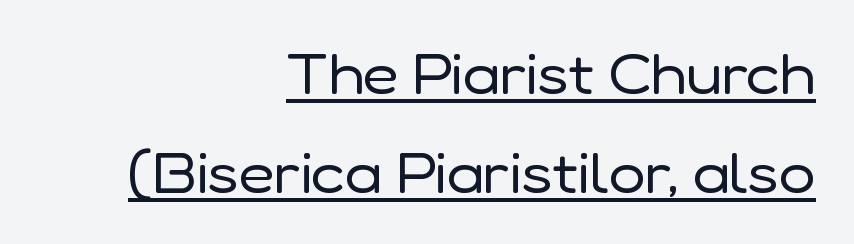
{"serif": "no", "italic": "no", "bold": "no", "weight": "regular", "width": "normal", "stroke_contrast": "low", "x_height": "medium", "monospaced": "no", "underline": "yes", "align": "right", "line_spacing_ratio": 1.8, "letter_spacing": "normal", "letter_spacing_em": 0.0, "glyph_px": 55}
